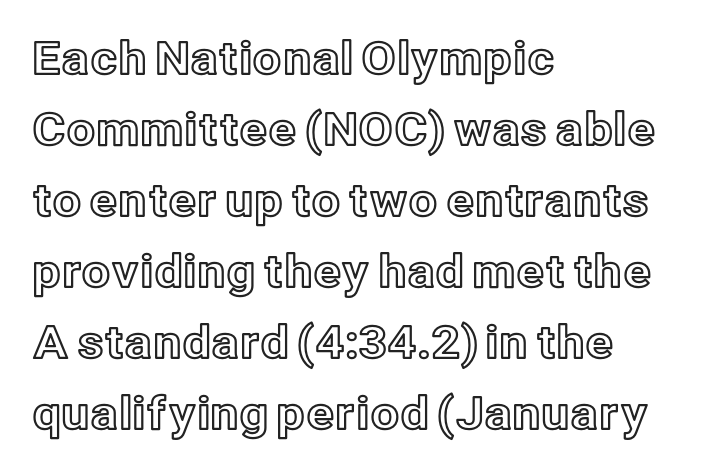
{"italic": "no", "width": "normal", "x_height": "medium", "monospaced": "no", "underline": "no", "align": "left", "line_spacing": "normal", "line_spacing_ratio": 1.58, "letter_spacing": "normal", "letter_spacing_em": 0.0, "glyph_px": 45}
